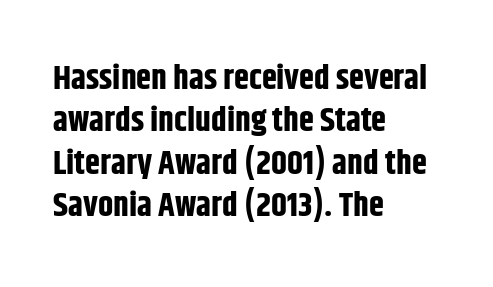
Q: Is the text bold? A: Yes.
Q: Is the text italic (slanted)? A: No, it is upright.
Q: Is the typeface a serif or a sans-serif typeface? A: Sans-serif.
Q: Is the text underlined? A: No.
Q: How is the paragraph aligned? A: Left-aligned.
Q: Is the spacing between letters normal or unusually wide? A: Normal.
Q: Is the spacing between lines tight, normal or loose? A: Normal.
Q: Width (condensed, normal, or wide)? A: Condensed.
Q: Stroke contrast? A: Low.
Q: x-height? A: Large.
Q: Monospaced? A: No.
